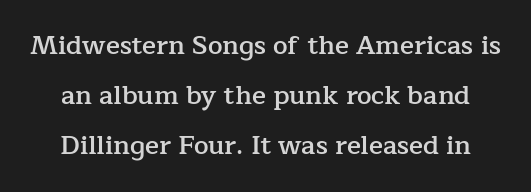
A bare baseline throughout the passage. Every stem runs plumb, perpendicular to the baseline. Standard letterfit; no display-style spreading of the glyphs. This sample trades compactness for vertical openness between lines.
